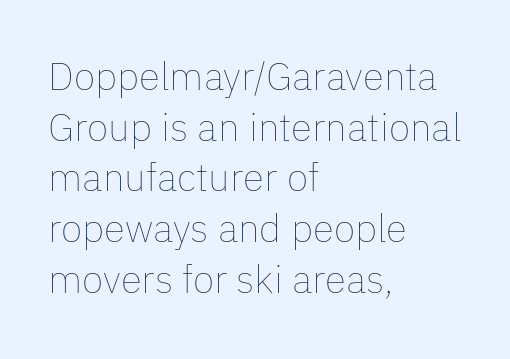
The image shows 39 px thin type, upright; set left-aligned, normal line spacing (1.3x), normal letter spacing, not underlined; low stroke contrast and a medium x-height.
